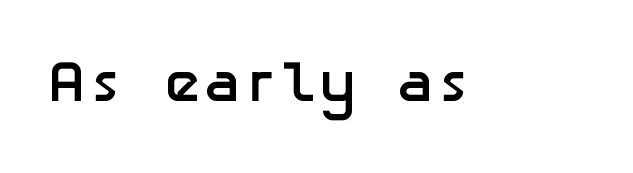
Q: Is the text bold? A: Yes.
Q: Is the text italic (slanted)? A: No, it is upright.
Q: Is the typeface a serif or a sans-serif typeface? A: Sans-serif.
Q: Is the text underlined? A: No.
Q: Is the spacing between letters normal or unusually wide? A: Normal.
Q: Width (condensed, normal, or wide)? A: Normal.
Q: Stroke contrast? A: Low.
Q: x-height? A: Medium.
